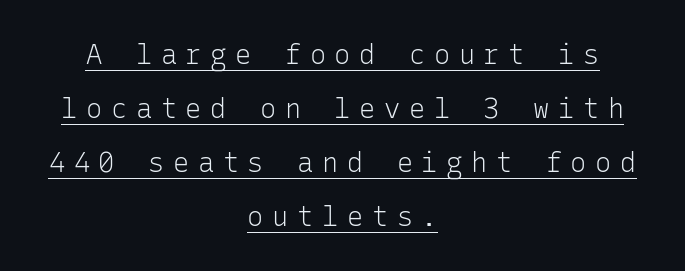
Visually the block forms a symmetrical silhouette, jagged on both flanks. A typesetter would mark this as roman, not italic. The sample's only ornament is a line tracing under the words. Stems and bowls with no extra thickness — not bold. Look at the tracking — it's clearly loosened, letters drifting apart.
